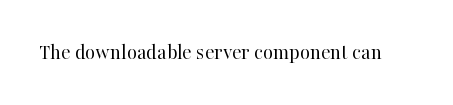
The image shows 22 px text type, upright; set normal letter spacing, not underlined.
